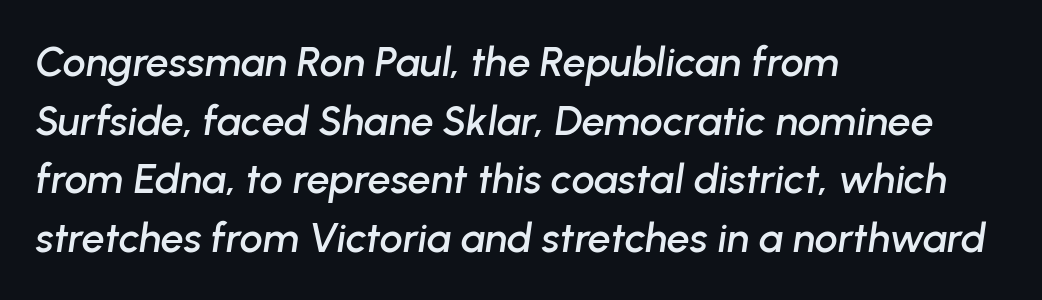
{"italic": "yes", "lean": "right", "slant_degrees": 8, "width": "normal", "stroke_contrast": "low", "x_height": "medium", "monospaced": "no", "underline": "no", "align": "left", "line_spacing": "normal", "line_spacing_ratio": 1.43, "letter_spacing": "normal", "letter_spacing_em": 0.0, "glyph_px": 41}
